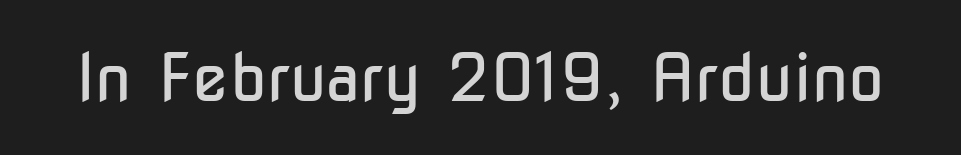
The image shows 66 px regular-weight, condensed sans-serif type, upright; set normal letter spacing, not underlined; low stroke contrast and a medium x-height.
